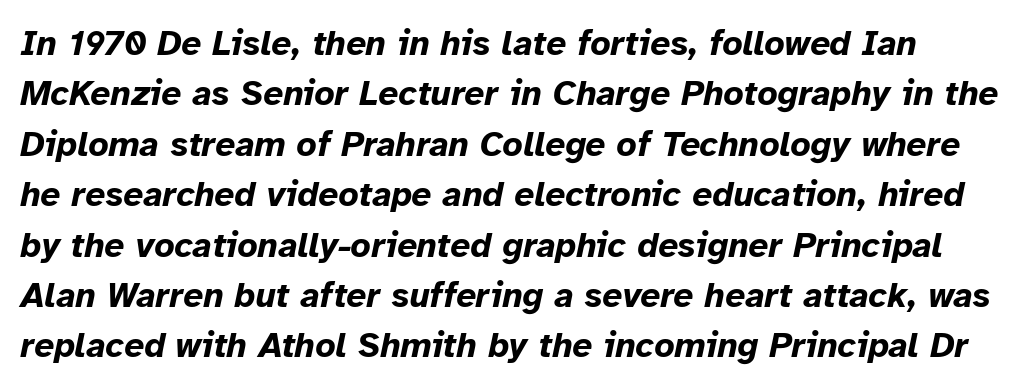
The image shows 35 px bold type, italic (leaning right); set normal line spacing (1.44x), normal letter spacing, not underlined; low stroke contrast and a medium x-height.
